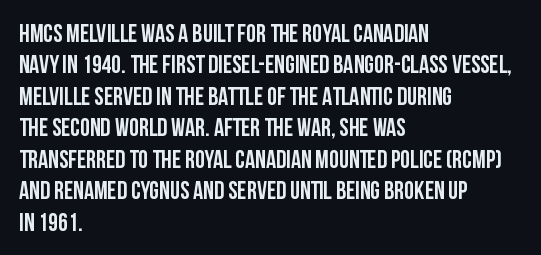
{"italic": "no", "bold": "yes", "underline": "no", "align": "left", "line_spacing": "normal", "line_spacing_ratio": 1.26, "letter_spacing": "normal", "letter_spacing_em": 0.0, "glyph_px": 25}
